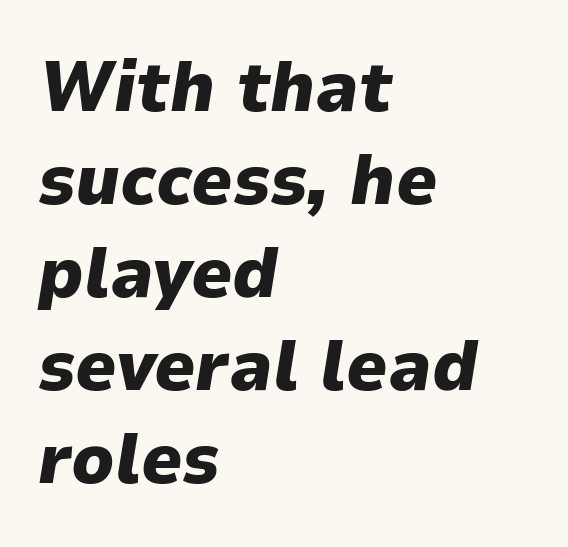
The image shows 72 px heavy type, italic (leaning right); set left-aligned, normal line spacing (1.29x), normal letter spacing, not underlined; low stroke contrast and a medium x-height.
